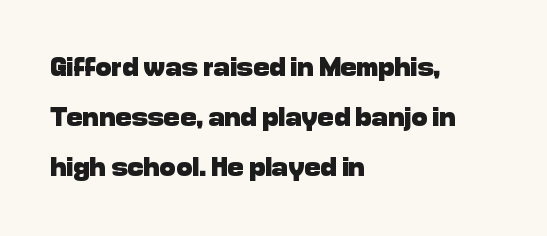
The image shows 27 px bold type, upright; set left-aligned, line spacing 1.86x, normal letter spacing, not underlined.
